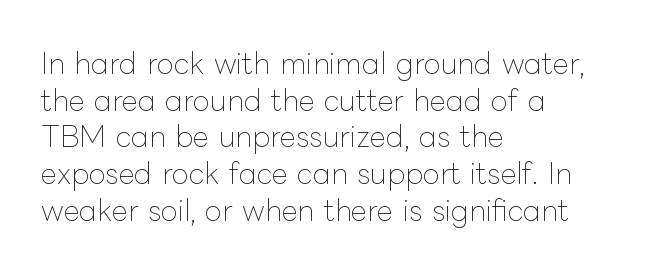
{"italic": "no", "bold": "no", "weight": "thin", "width": "normal", "stroke_contrast": "low", "x_height": "medium", "monospaced": "no", "underline": "no", "align": "left", "line_spacing": "normal", "line_spacing_ratio": 1.31, "letter_spacing": "normal", "letter_spacing_em": 0.0, "glyph_px": 28}
